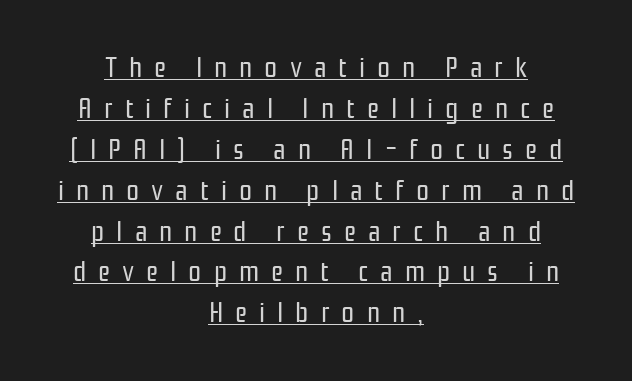
{"serif": "no", "italic": "no", "bold": "no", "weight": "regular", "width": "condensed", "stroke_contrast": "low", "x_height": "medium", "monospaced": "no", "underline": "yes", "align": "center", "line_spacing": "normal", "line_spacing_ratio": 1.41, "letter_spacing": "wide", "letter_spacing_em": 0.41, "glyph_px": 29}
